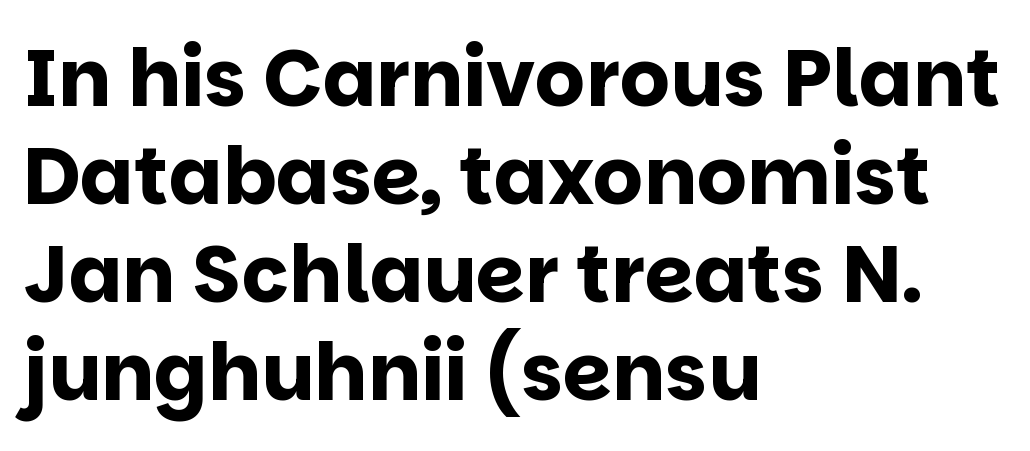
Q: Is the text bold? A: Yes.
Q: Is the text italic (slanted)? A: No, it is upright.
Q: Is the typeface a serif or a sans-serif typeface? A: Sans-serif.
Q: Is the text underlined? A: No.
Q: How is the paragraph aligned? A: Left-aligned.
Q: Is the spacing between letters normal or unusually wide? A: Normal.
Q: Width (condensed, normal, or wide)? A: Normal.
Q: Stroke contrast? A: Low.
Q: x-height? A: Large.
Q: Monospaced? A: No.
